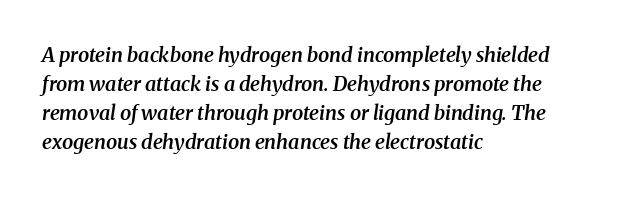
Q: Is the text bold? A: Semi-bold.
Q: Is the text italic (slanted)? A: Yes, it leans right by about 8 degrees.
Q: Is the text underlined? A: No.
Q: How is the paragraph aligned? A: Left-aligned.
Q: Is the spacing between letters normal or unusually wide? A: Normal.
Q: Is the spacing between lines tight, normal or loose? A: Normal.
